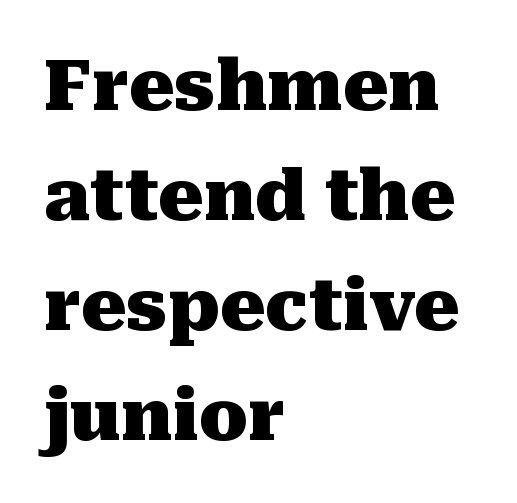
The rendering keeps characters at their native spacing. Compared with typical paragraphs, the rows here are spaced about the same. Classification — serif. The rendering anchors every line to the left-hand side. These lines carry a lot of weight — the face is fully bold. Looks like regular typesetting: each glyph gets only the width it needs.
